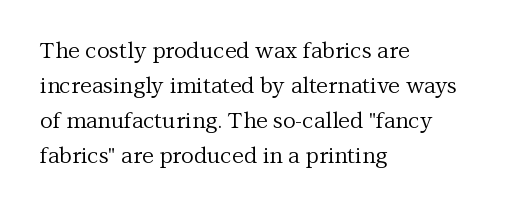
Q: Is the text bold? A: No.
Q: Is the text italic (slanted)? A: No, it is upright.
Q: Is the text underlined? A: No.
Q: How is the paragraph aligned? A: Left-aligned.
Q: Is the spacing between letters normal or unusually wide? A: Normal.
Q: Is the spacing between lines tight, normal or loose? A: Normal.
